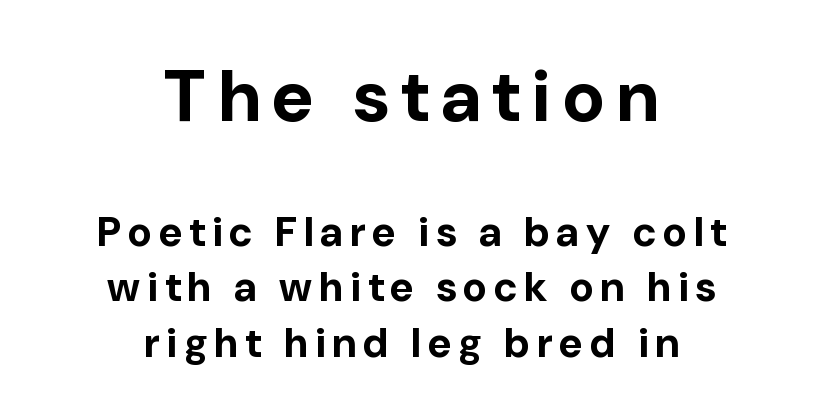
{"serif": "no", "italic": "no", "bold": "yes", "weight": "bold", "width": "normal", "stroke_contrast": "low", "x_height": "medium", "monospaced": "no", "underline": "no", "align": "center", "line_spacing": "normal", "line_spacing_ratio": 1.36, "larger_block": "first", "size_ratio": 1.76, "glyph_px": 72}
